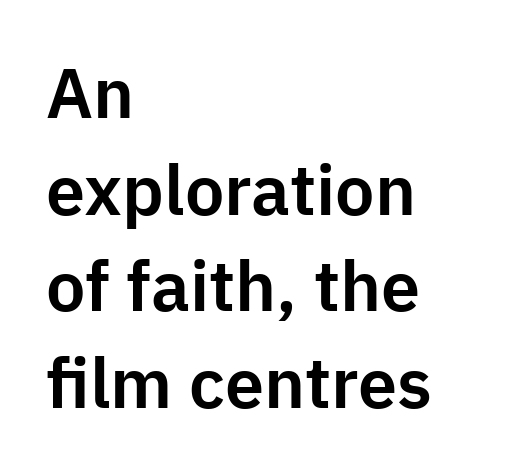
{"serif": "no", "italic": "no", "width": "normal", "stroke_contrast": "low", "x_height": "medium", "monospaced": "no", "underline": "no", "align": "left", "line_spacing": "normal", "line_spacing_ratio": 1.38, "letter_spacing": "normal", "letter_spacing_em": 0.0, "glyph_px": 70}
